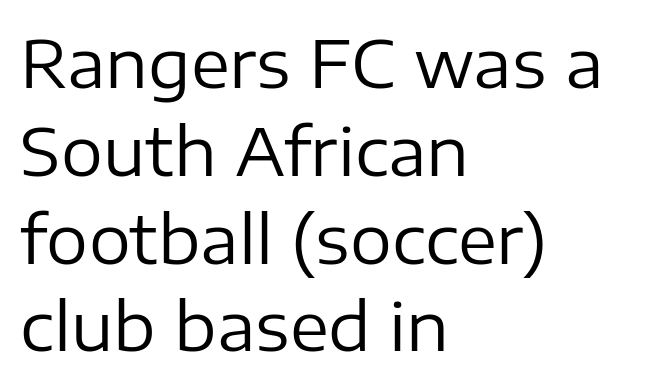
{"serif": "no", "italic": "no", "bold": "no", "weight": "regular", "width": "normal", "stroke_contrast": "low", "x_height": "medium", "monospaced": "no", "underline": "no", "align": "left", "line_spacing": "normal", "line_spacing_ratio": 1.33, "letter_spacing": "normal", "letter_spacing_em": 0.0, "glyph_px": 66}
